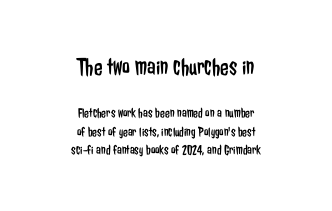
{"italic": "no", "bold": "no", "underline": "no", "align": "center", "line_spacing": "normal", "line_spacing_ratio": 1.33, "letter_spacing": "normal", "letter_spacing_em": 0.0, "larger_block": "first", "size_ratio": 1.79, "glyph_px": 25}
